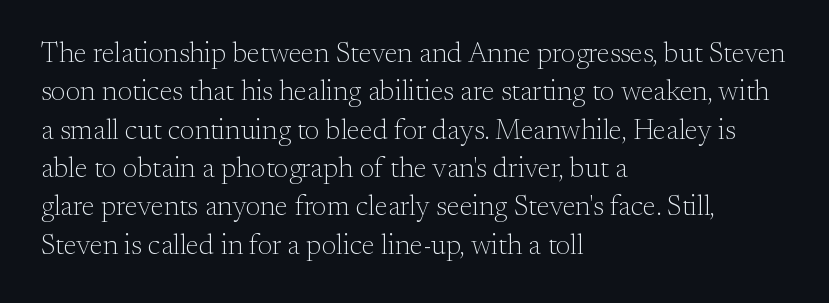
The image shows 28 px light serif type, upright; set left-aligned, normal line spacing (1.37x), normal letter spacing, not underlined; medium stroke contrast and a small x-height.
